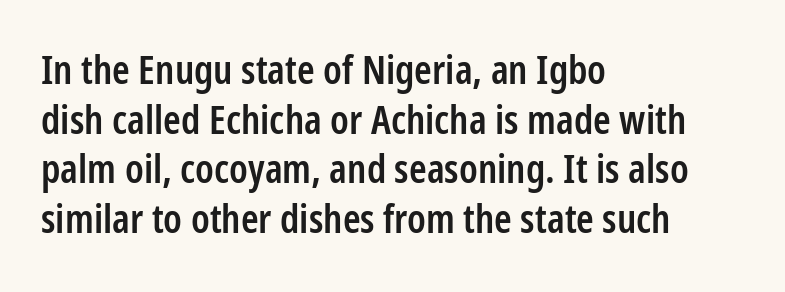
{"serif": "no", "italic": "no", "bold": "semi", "weight": "semibold", "width": "condensed", "stroke_contrast": "low", "x_height": "medium", "monospaced": "no", "underline": "no", "align": "left", "line_spacing_ratio": 1.24, "letter_spacing": "normal", "letter_spacing_em": 0.0, "glyph_px": 40}
